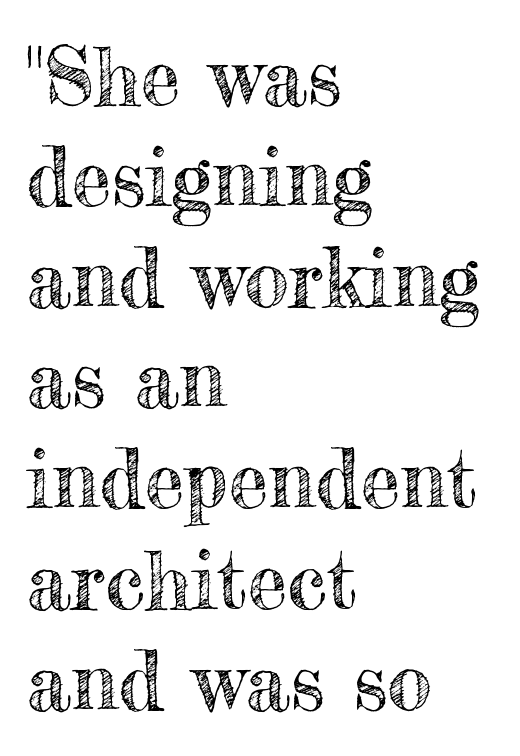
{"italic": "no", "width": "normal", "x_height": "small", "monospaced": "no", "underline": "no", "align": "left", "line_spacing": "normal", "line_spacing_ratio": 1.26, "letter_spacing": "normal", "letter_spacing_em": 0.0, "glyph_px": 80}
